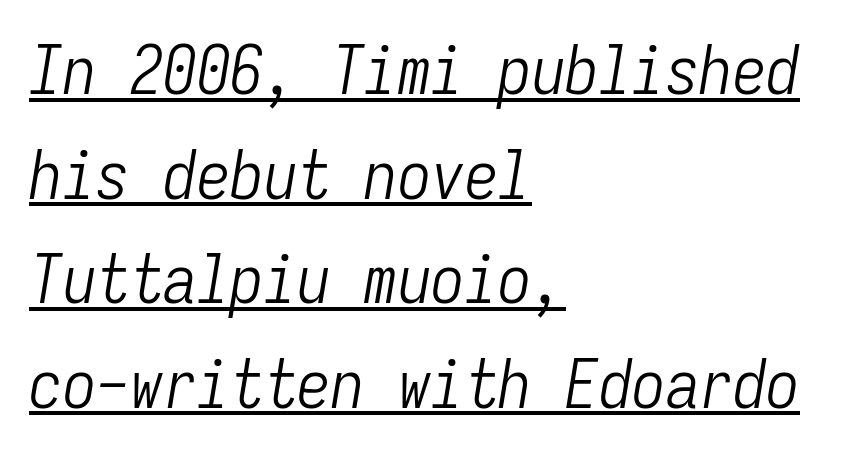
{"italic": "yes", "lean": "right", "slant_degrees": 9, "bold": "no", "weight": "light", "width": "condensed", "stroke_contrast": "low", "x_height": "medium", "monospaced": "yes", "underline": "yes", "align": "left", "line_spacing": "normal", "line_spacing_ratio": 1.56, "letter_spacing": "normal", "letter_spacing_em": 0.0, "glyph_px": 67}
